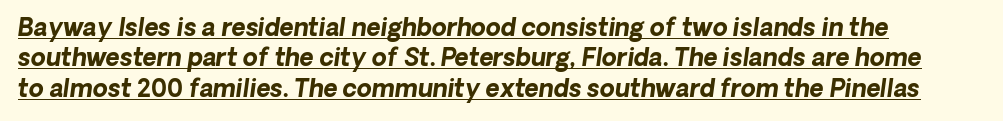
Q: Is the text bold? A: Yes.
Q: Is the text italic (slanted)? A: Yes, it leans right by about 8 degrees.
Q: Is the text underlined? A: Yes.
Q: Is the spacing between letters normal or unusually wide? A: Normal.
Q: Is the spacing between lines tight, normal or loose? A: Normal.
